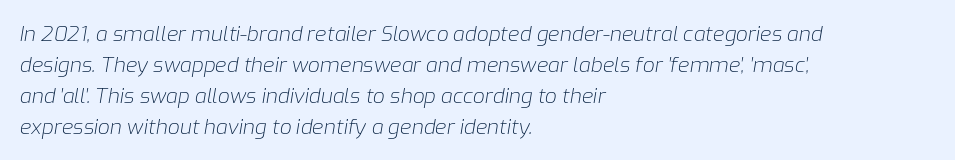
Q: Is the text bold? A: No.
Q: Is the text italic (slanted)? A: Yes, it leans right by about 9 degrees.
Q: Is the text underlined? A: No.
Q: How is the paragraph aligned? A: Left-aligned.
Q: Is the spacing between letters normal or unusually wide? A: Normal.
Q: Is the spacing between lines tight, normal or loose? A: Normal.
